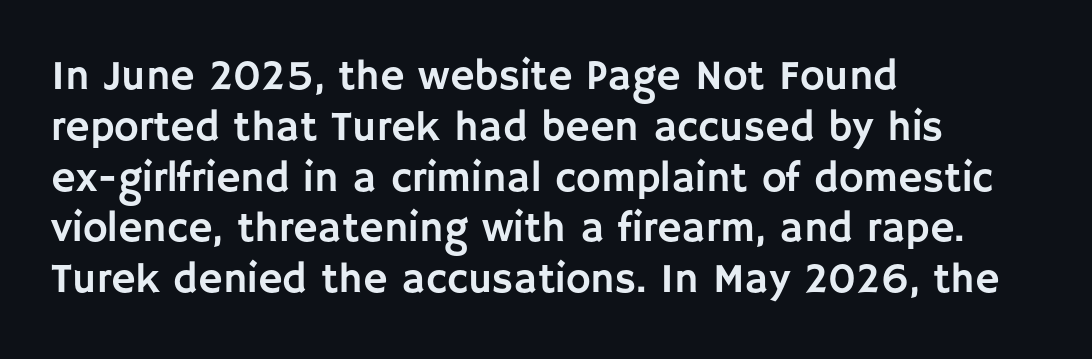
Each letter keeps its own natural width here, so spacing adapts to shape. These lines keep a tight, regular rhythm from letter to letter. Has an underline been added? It has not. Posture: straight, roman, zero tilt.
